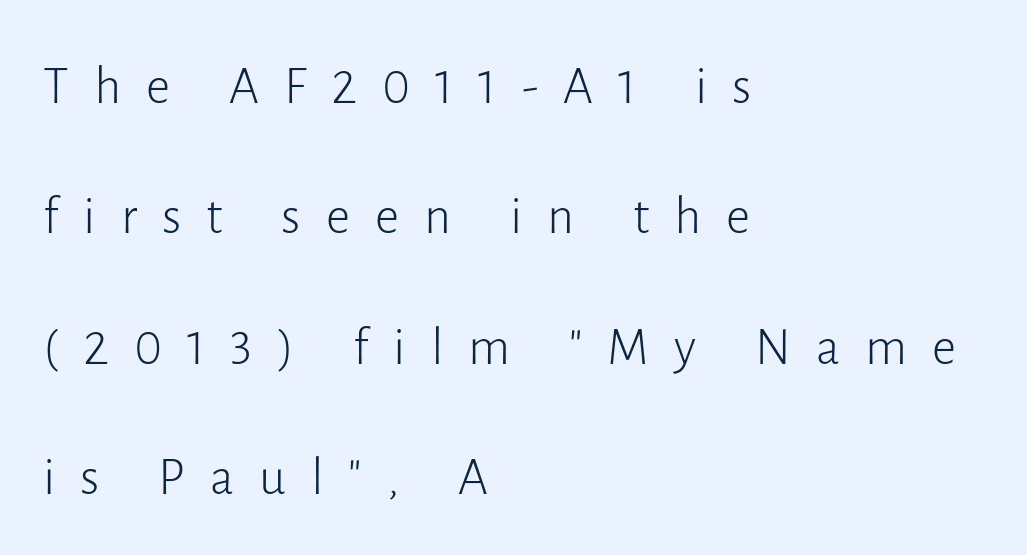
{"serif": "no", "italic": "no", "bold": "no", "weight": "light", "width": "normal", "stroke_contrast": "low", "x_height": "medium", "monospaced": "no", "underline": "no", "align": "left", "line_spacing": "loose", "line_spacing_ratio": 2.46, "letter_spacing": "wide", "letter_spacing_em": 0.47, "glyph_px": 53}
